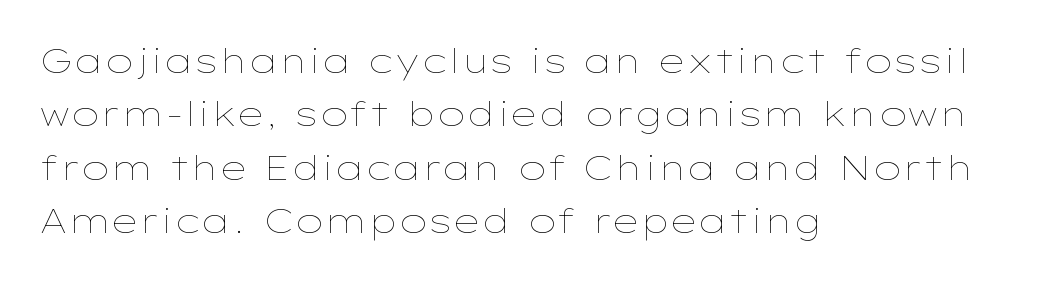
The image shows 34 px thin, wide type, upright; set left-aligned, normal line spacing (1.57x), normal letter spacing, not underlined; low stroke contrast and a medium x-height.
